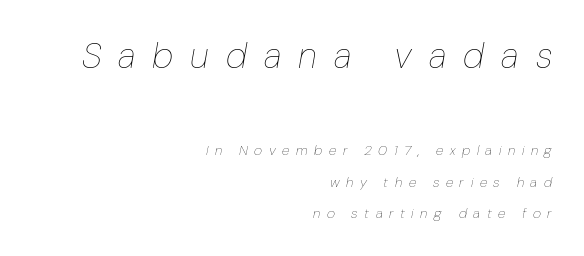
The image shows 36 px thin, condensed type, italic (leaning right); set right-aligned, loose line spacing (2.24x), unusually wide letter spacing (+0.47 em), not underlined; the first (top) block is 2.57x larger; low stroke contrast and a medium x-height.
